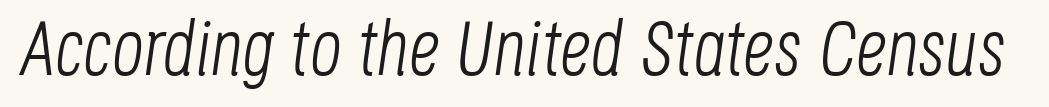
The type is set solid horizontally, with unmodified tracking. Each letter keeps its own natural width here, so spacing adapts to shape. Weight class: somewhere from thin through regular. The typography opts for an oblique posture over an upright one. The baseline area is clear.
